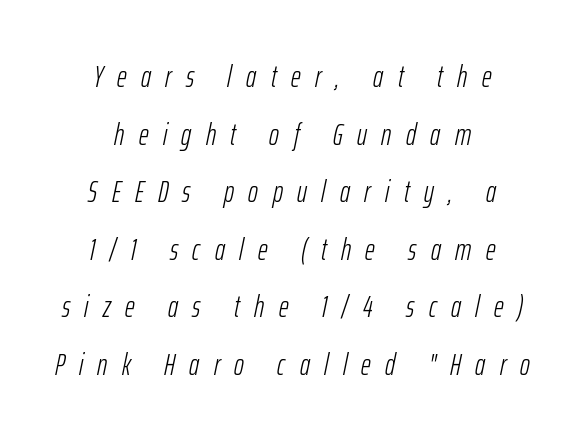
Q: Is the text bold? A: No.
Q: Is the text italic (slanted)? A: Yes, it leans right by about 12 degrees.
Q: Is the text underlined? A: No.
Q: How is the paragraph aligned? A: Centered.
Q: Is the spacing between letters normal or unusually wide? A: Unusually wide.
Q: Is the spacing between lines tight, normal or loose? A: Loose.
Q: Width (condensed, normal, or wide)? A: Condensed.
Q: Stroke contrast? A: Low.
Q: x-height? A: Medium.
Q: Monospaced? A: No.
